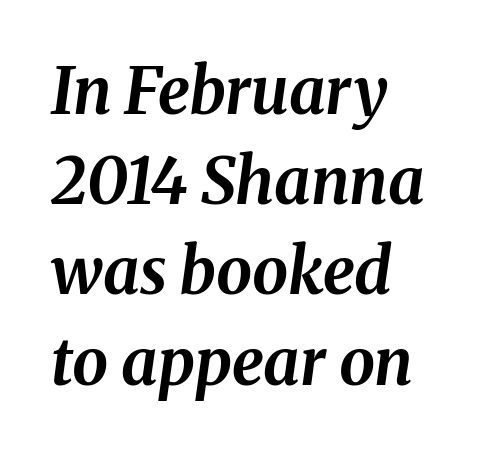
Glyph-to-glyph distance matches everyday printed text. Looks like regular typesetting: each glyph gets only the width it needs. This is oblique type, the kind used for emphasis or titles. Does the leading feel generous? No, just average.
